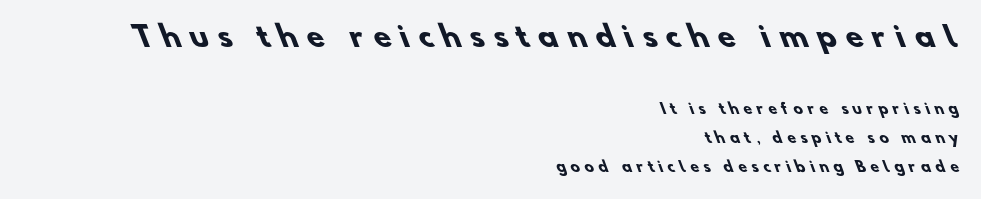
Q: Is the text bold? A: Yes.
Q: Is the typeface a serif or a sans-serif typeface? A: Sans-serif.
Q: Is the text underlined? A: No.
Q: How is the paragraph aligned? A: Right-aligned.
Q: Is the spacing between letters normal or unusually wide? A: Unusually wide.
Q: Is the spacing between lines tight, normal or loose? A: Loose.
Q: Which block of text is set in a larger size, the first (top) or the second (bottom)? A: The first (top) one.
Q: Width (condensed, normal, or wide)? A: Normal.
Q: Stroke contrast? A: Low.
Q: x-height? A: Small.
Q: Monospaced? A: No.
